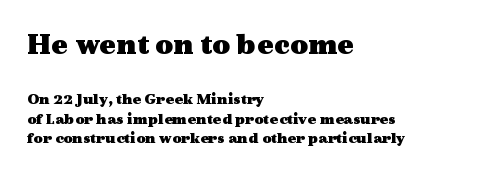
Q: Is the text bold? A: Yes.
Q: Is the text italic (slanted)? A: No, it is upright.
Q: Is the typeface a serif or a sans-serif typeface? A: Serif.
Q: Is the text underlined? A: No.
Q: How is the paragraph aligned? A: Left-aligned.
Q: Is the spacing between letters normal or unusually wide? A: Normal.
Q: Which block of text is set in a larger size, the first (top) or the second (bottom)? A: The first (top) one.
Q: Width (condensed, normal, or wide)? A: Wide.
Q: x-height? A: Medium.
Q: Monospaced? A: No.
